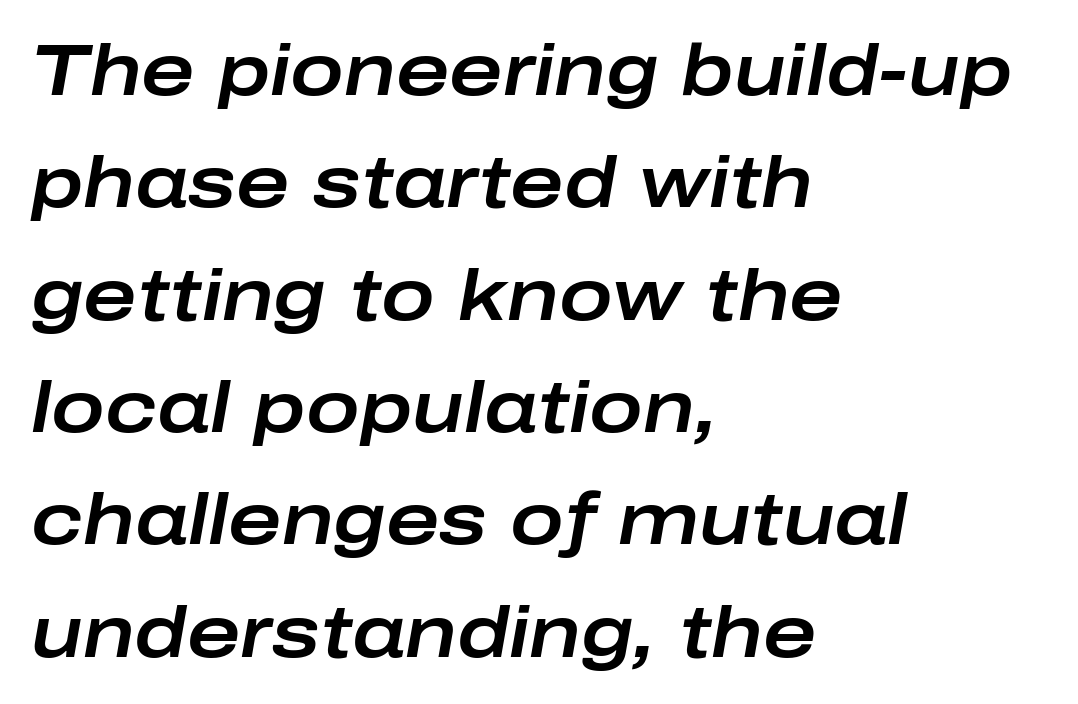
Q: Is the text italic (slanted)? A: Yes, it leans right by about 10 degrees.
Q: Is the text underlined? A: No.
Q: How is the paragraph aligned? A: Left-aligned.
Q: Is the spacing between letters normal or unusually wide? A: Normal.
Q: Is the spacing between lines tight, normal or loose? A: Normal.
Q: Width (condensed, normal, or wide)? A: Wide.
Q: Stroke contrast? A: Low.
Q: x-height? A: Medium.
Q: Monospaced? A: No.
